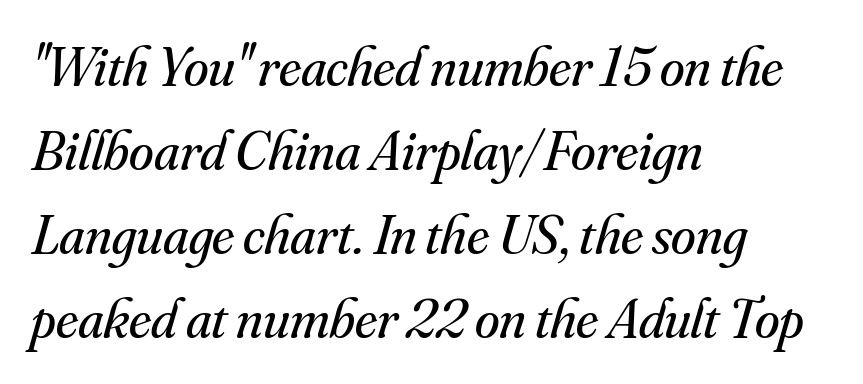
The image shows 56 px regular-weight serif type, italic (leaning right); set left-aligned, normal line spacing (1.5x), normal letter spacing, not underlined; medium stroke contrast and a small x-height.
